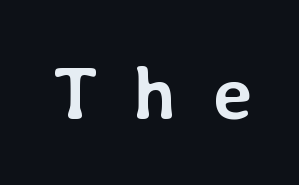
{"italic": "no", "bold": "yes", "weight": "semibold", "width": "normal", "stroke_contrast": "low", "x_height": "medium", "monospaced": "no", "underline": "no", "letter_spacing": "wide", "letter_spacing_em": 0.48, "glyph_px": 75}
